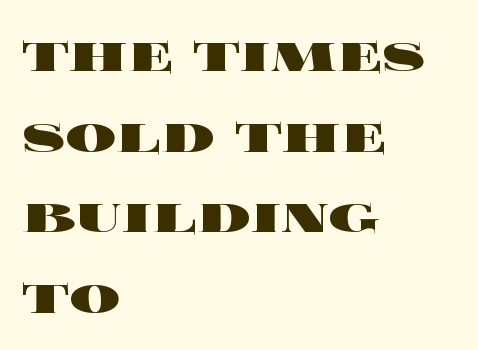
The image shows 63 px heavy, wide type, upright; set left-aligned, normal line spacing (1.28x), normal letter spacing, not underlined; a large x-height.
